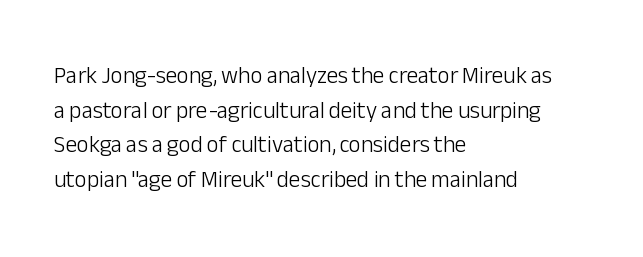
Q: Is the text bold? A: No.
Q: Is the text italic (slanted)? A: No, it is upright.
Q: Is the text underlined? A: No.
Q: How is the paragraph aligned? A: Left-aligned.
Q: Is the spacing between letters normal or unusually wide? A: Normal.
Q: Is the spacing between lines tight, normal or loose? A: Normal.
